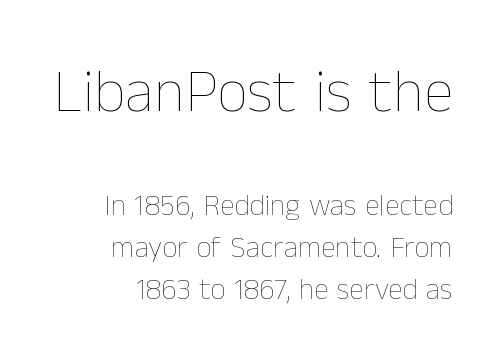
The font sits on the lighter half of the weight spectrum, regular included. Varying glyph widths throughout — classic text-font behaviour. Does the leading feel generous? No, just average. A bare baseline throughout the passage.
